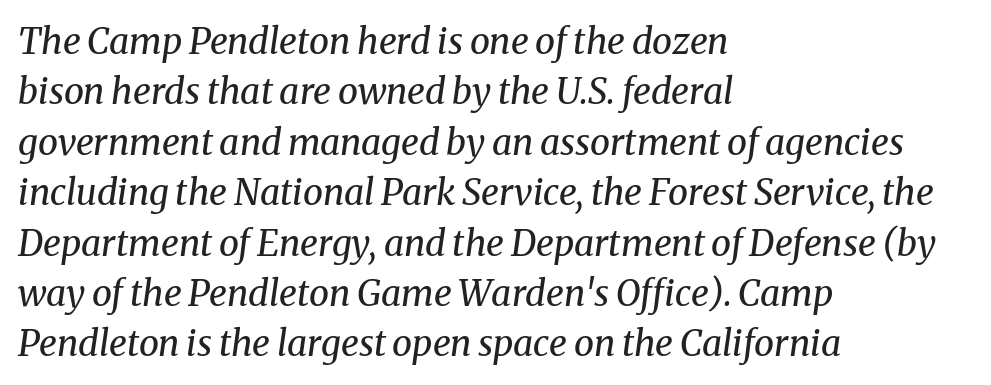
The passage shown is typed in a proportional face where columns would drift. Weight class: somewhere from thin through regular. Normally led — the rows are evenly, conventionally spaced. Slanted lettering throughout. The paragraph has a hard left edge and a soft right edge.
